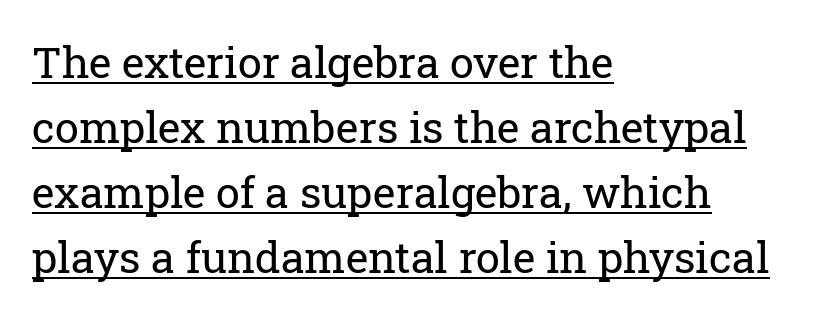
A rule runs beneath these lines of type. Type style note: has serifs. Character widths vary here, with narrow letters taking less room than wide ones. The ragged edge is on the right, which tells us the setting is flush left. Honestly, the letter spacing is just normal — you wouldn't notice it. A quiet, ordinary-to-light weight characterises the typeface.
